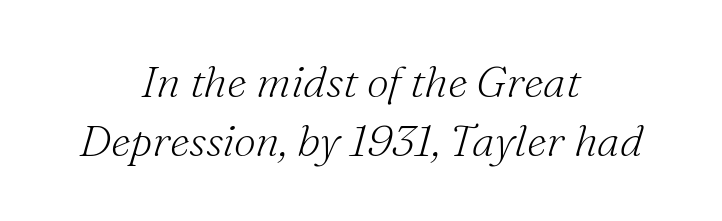
{"serif": "yes", "italic": "yes", "lean": "right", "slant_degrees": 16, "bold": "no", "weight": "light", "width": "normal", "stroke_contrast": "medium", "x_height": "small", "monospaced": "no", "underline": "no", "align": "center", "line_spacing": "normal", "line_spacing_ratio": 1.34, "letter_spacing": "normal", "letter_spacing_em": 0.0, "glyph_px": 44}
